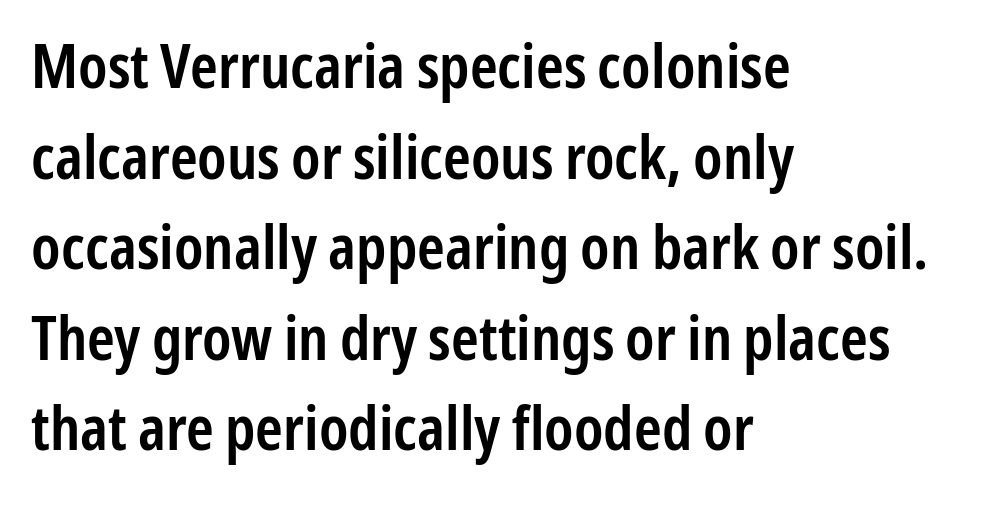
A typesetter would call this proportional, since set widths differ per character. The face used here is a sans, in the tradition of grotesques and geometrics. The line-height multiplier appears to be the usual default. The rendering anchors every line to the left-hand side. The font's upright variant was chosen for this text.
